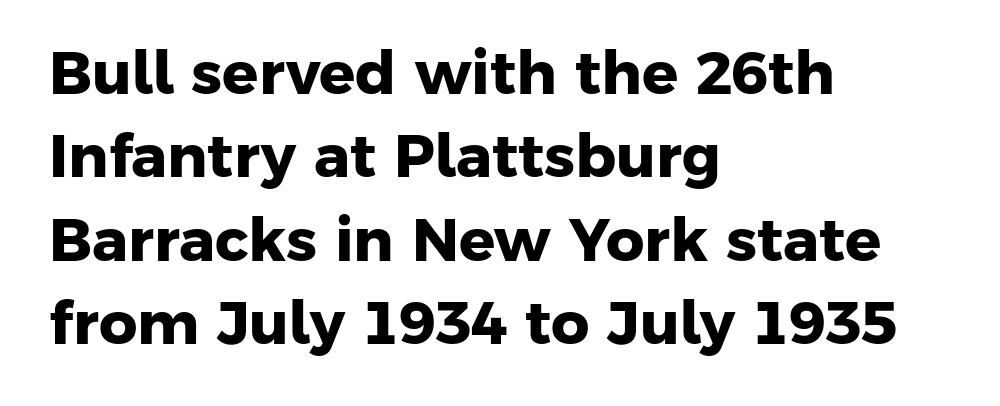
Q: Is the text bold? A: Yes.
Q: Is the typeface a serif or a sans-serif typeface? A: Sans-serif.
Q: Is the text underlined? A: No.
Q: How is the paragraph aligned? A: Left-aligned.
Q: Is the spacing between letters normal or unusually wide? A: Normal.
Q: Is the spacing between lines tight, normal or loose? A: Normal.
Q: Width (condensed, normal, or wide)? A: Normal.
Q: Stroke contrast? A: Low.
Q: x-height? A: Medium.
Q: Monospaced? A: No.
